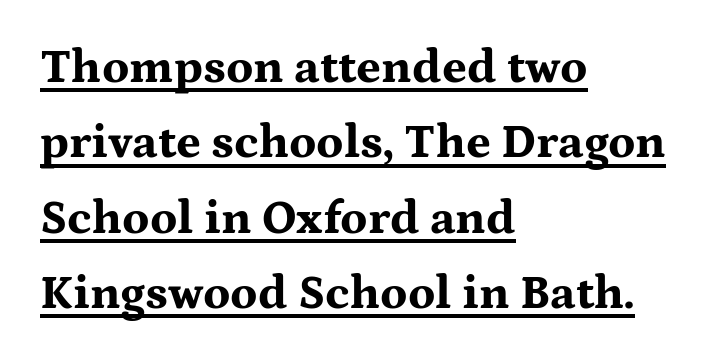
Regular leading. Look at the bottom of the vertical strokes: they flare into serifs here. The axis of the letterforms is exactly vertical. The passage is arranged the way most books set body copy — flush left.
